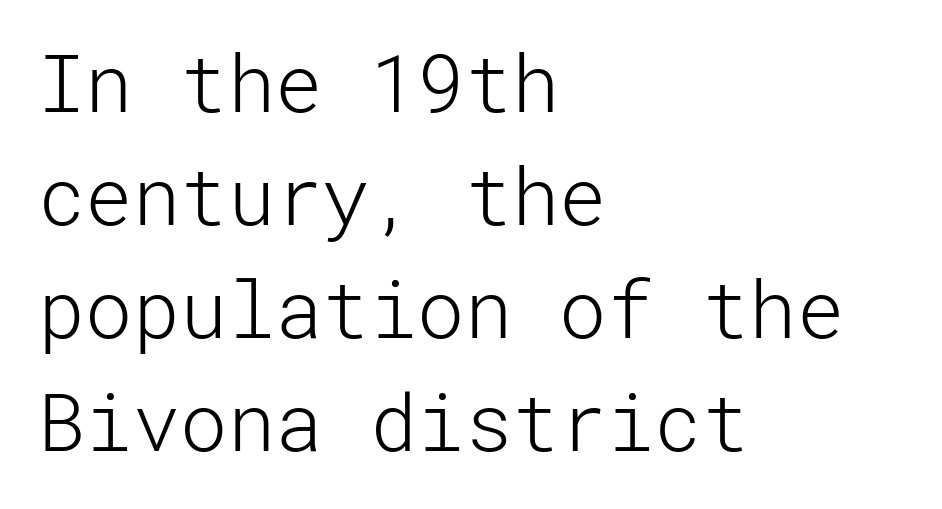
Q: Is the text bold? A: No.
Q: Is the text italic (slanted)? A: No, it is upright.
Q: Is the typeface a serif or a sans-serif typeface? A: Sans-serif.
Q: Is the text underlined? A: No.
Q: How is the paragraph aligned? A: Left-aligned.
Q: Is the spacing between letters normal or unusually wide? A: Normal.
Q: Is the spacing between lines tight, normal or loose? A: Normal.
Q: Width (condensed, normal, or wide)? A: Normal.
Q: Stroke contrast? A: Low.
Q: x-height? A: Medium.
